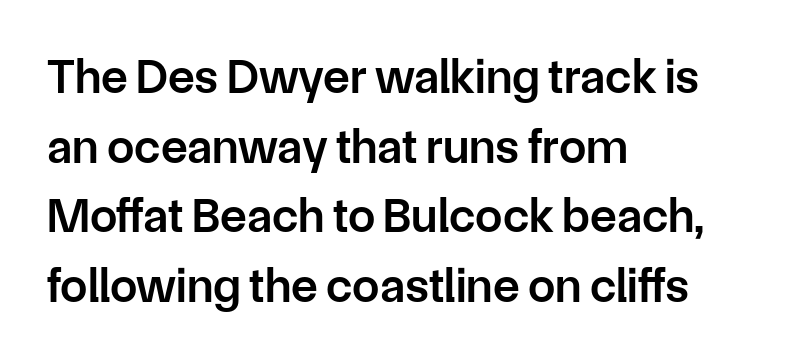
The image shows 49 px semibold sans-serif type, upright; set left-aligned, normal line spacing (1.42x), normal letter spacing, not underlined; low stroke contrast and a medium x-height.
